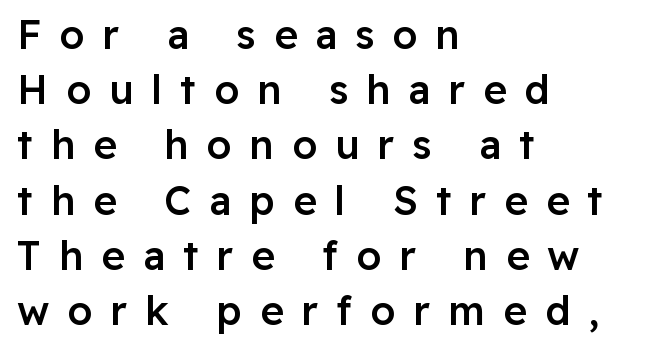
{"serif": "no", "italic": "no", "bold": "semi", "weight": "semibold", "width": "normal", "stroke_contrast": "low", "x_height": "medium", "monospaced": "no", "underline": "no", "align": "left", "line_spacing": "normal", "line_spacing_ratio": 1.38, "letter_spacing": "wide", "letter_spacing_em": 0.45, "glyph_px": 40}
